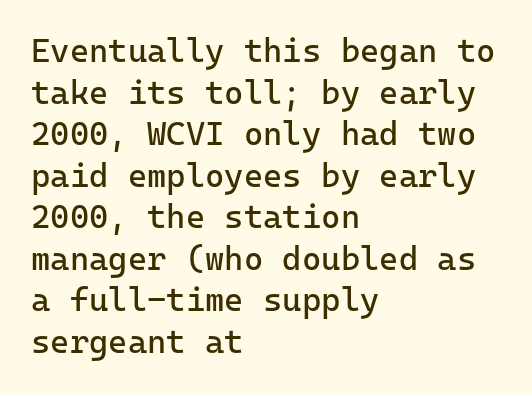
It's the straight-up-and-down kind of type. Honestly, the letter spacing is just normal — you wouldn't notice it. Horizontally, the lines are justified to the leading edge only. Is this a fixed-width face? Yes — each glyph sits in an identical cell.
